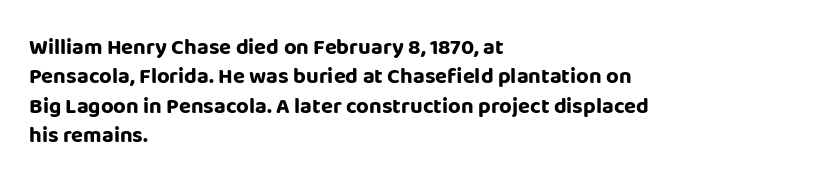
{"italic": "no", "bold": "yes", "underline": "no", "align": "left", "line_spacing": "normal", "line_spacing_ratio": 1.34, "letter_spacing": "normal", "letter_spacing_em": 0.0, "glyph_px": 22}
